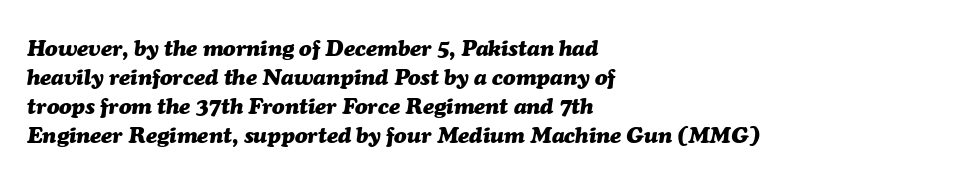
The rendering applies a slant to the glyphs. Successive baselines arrive at the customary interval. These lines keep a tight, regular rhythm from letter to letter. Is the block centered? No — it sits flush against the left margin. Weight: bold.
